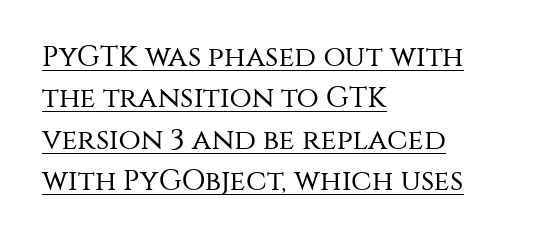
{"serif": "no", "italic": "no", "bold": "no", "weight": "regular", "width": "normal", "stroke_contrast": "medium", "x_height": "large", "monospaced": "no", "underline": "yes", "align": "left", "line_spacing": "normal", "line_spacing_ratio": 1.43, "letter_spacing": "normal", "letter_spacing_em": 0.0, "glyph_px": 29}
